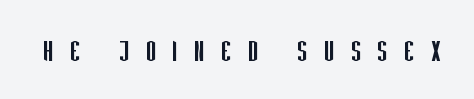
{"serif": "no", "italic": "no", "bold": "no", "weight": "regular", "width": "condensed", "stroke_contrast": "low", "x_height": "large", "monospaced": "no", "underline": "no", "letter_spacing": "wide", "letter_spacing_em": 0.43, "glyph_px": 35}
